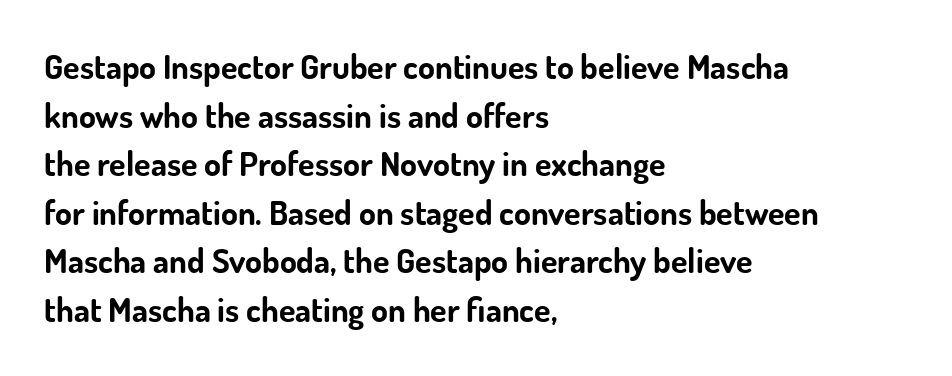
The image shows 34 px bold sans-serif type, upright; set left-aligned, normal line spacing (1.43x), normal letter spacing, not underlined; low stroke contrast and a small x-height.
